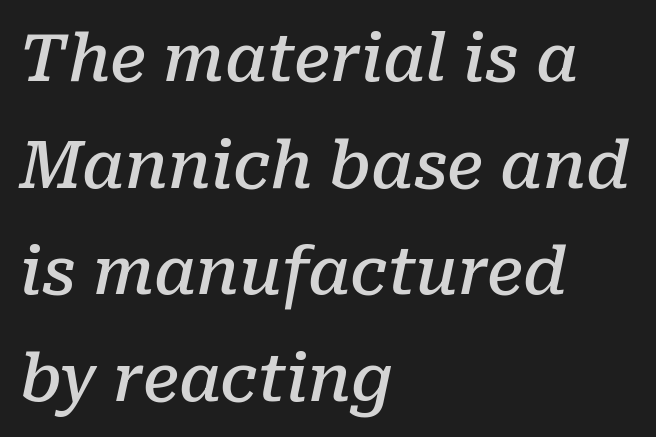
Q: Is the text bold? A: Semi-bold.
Q: Is the text italic (slanted)? A: Yes, it leans right by about 10 degrees.
Q: Is the typeface a serif or a sans-serif typeface? A: Serif.
Q: Is the text underlined? A: No.
Q: How is the paragraph aligned? A: Left-aligned.
Q: Is the spacing between letters normal or unusually wide? A: Normal.
Q: Is the spacing between lines tight, normal or loose? A: Normal.
Q: Width (condensed, normal, or wide)? A: Normal.
Q: Stroke contrast? A: Low.
Q: x-height? A: Medium.
Q: Monospaced? A: No.
